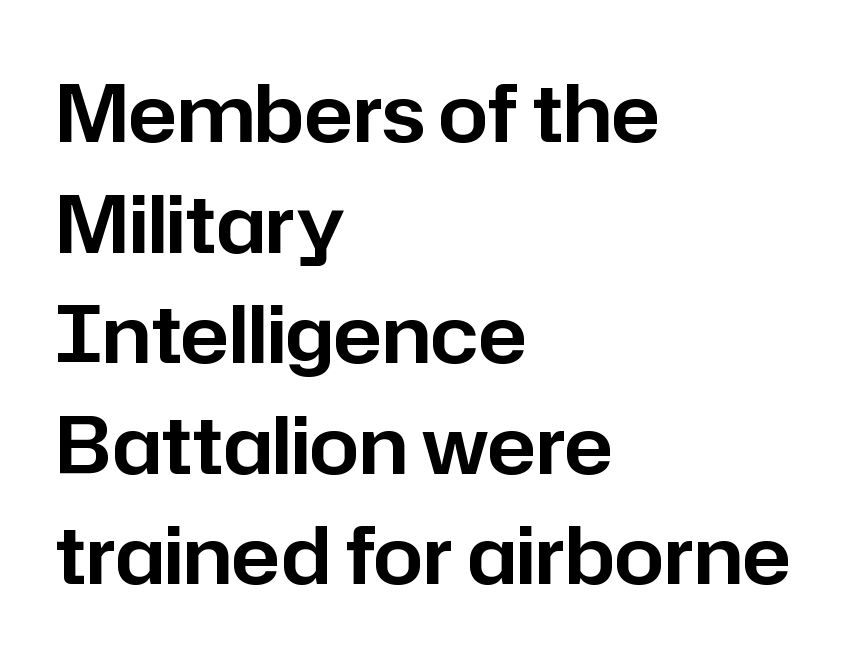
The image shows 79 px sans-serif type, upright; set left-aligned, normal line spacing (1.4x), normal letter spacing, not underlined; low stroke contrast and a medium x-height.
